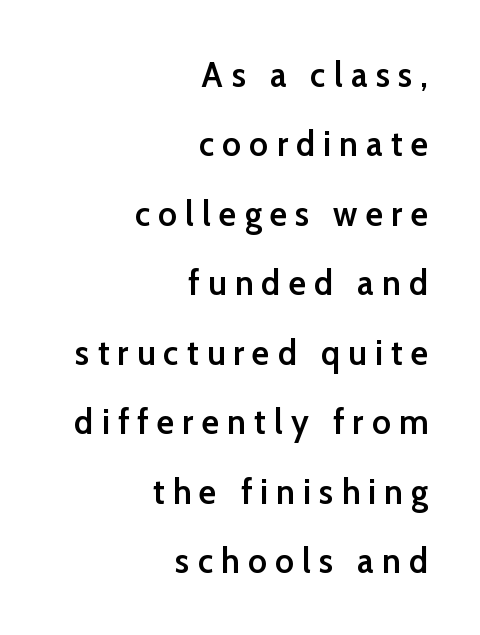
{"serif": "no", "italic": "no", "bold": "semi", "weight": "semibold", "width": "normal", "stroke_contrast": "low", "x_height": "medium", "monospaced": "no", "underline": "no", "align": "right", "line_spacing": "loose", "line_spacing_ratio": 1.93, "letter_spacing": "wide", "letter_spacing_em": 0.23, "glyph_px": 36}
